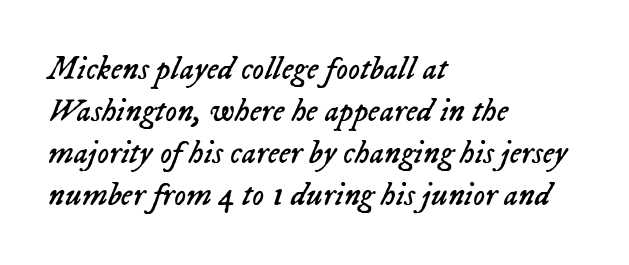
The image shows 33 px regular-weight type, italic (leaning right); set left-aligned, normal line spacing (1.27x), normal letter spacing, not underlined; low stroke contrast and a medium x-height.
